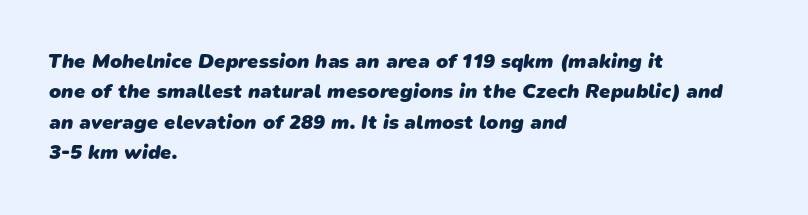
{"bold": "yes", "underline": "no", "align": "left", "line_spacing": "normal", "line_spacing_ratio": 1.52, "letter_spacing": "normal", "letter_spacing_em": 0.0, "glyph_px": 20}
